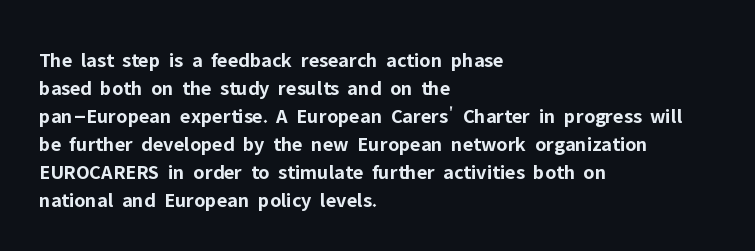
{"italic": "no", "bold": "yes", "underline": "no", "align": "left", "line_spacing": "normal", "line_spacing_ratio": 1.33, "letter_spacing": "normal", "letter_spacing_em": 0.0, "glyph_px": 21}
